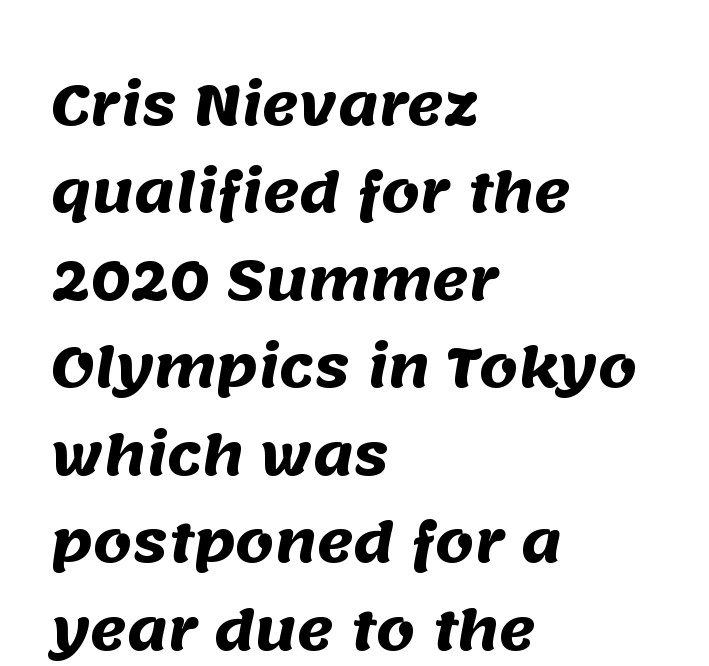
{"serif": "no", "bold": "yes", "weight": "heavy", "width": "normal", "stroke_contrast": "medium", "x_height": "large", "monospaced": "no", "underline": "no", "align": "left", "line_spacing": "normal", "line_spacing_ratio": 1.59, "letter_spacing": "normal", "letter_spacing_em": 0.0, "glyph_px": 55}
